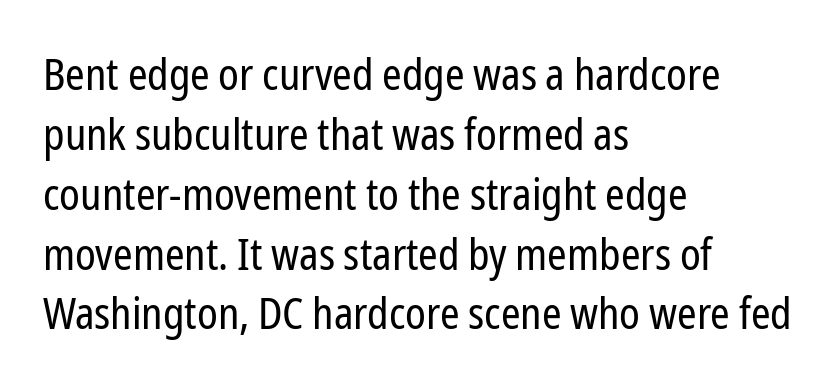
Ascenders rise straight up at ninety degrees. The glyphs are unaccompanied by any horizontal stroke below them. Students, note that the glyphs here touch the page at normal intervals. The passage shown is typeset with a sans-serif family.
